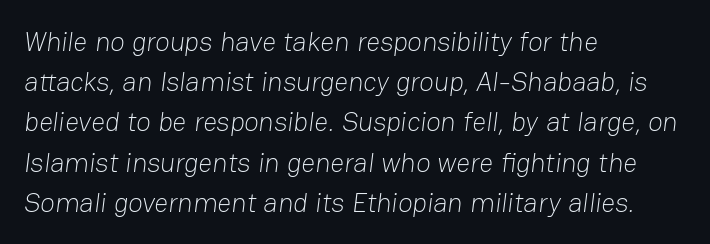
The image shows 27 px text type; set left-aligned, normal line spacing (1.49x), normal letter spacing, not underlined.
